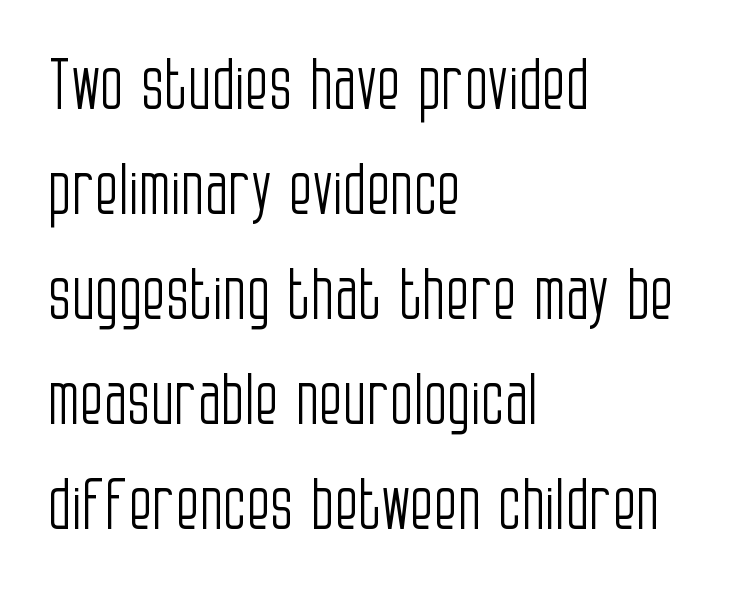
I'd call this a sans setting — the letters go barefoot. Is there much room between lines? A standard amount, neither cramped nor airy. Stroke mass is kept to a normal reading level or below. Quick note: not italic, upright. These lines are rendered in a variable-pitch font. Glance below the letters and you will spot only blank space.
